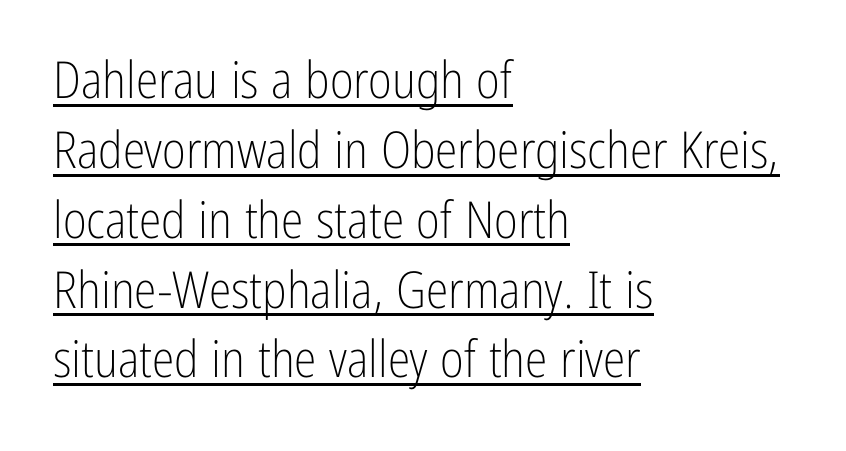
A sans-serif font was chosen for this passage. Between one letter and the next there's only the usual sliver of space. Interline gaps are of average width in this sample. These glyphs show unthickened strokes, regular width or finer.
